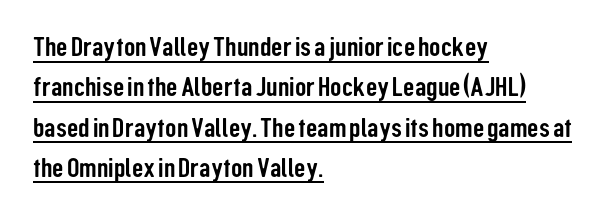
The image shows 28 px condensed sans-serif type, upright; set left-aligned, normal line spacing (1.44x), normal letter spacing, underlined; low stroke contrast and a medium x-height.
